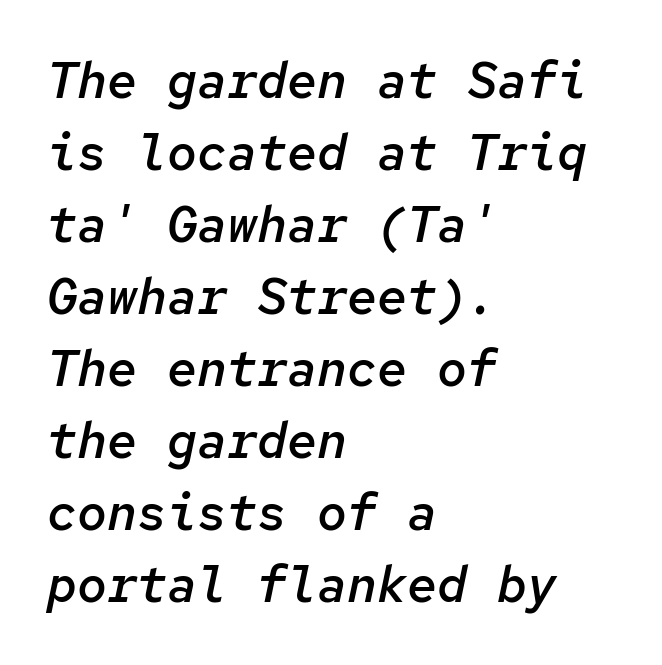
Is the type slanted? Yes — the strokes lean at a clear angle. Look at the tracking — it's just the regular setting, nothing added. Clear beneath every line of the passage. A normal amount of white space separates one row of letters from the next.
